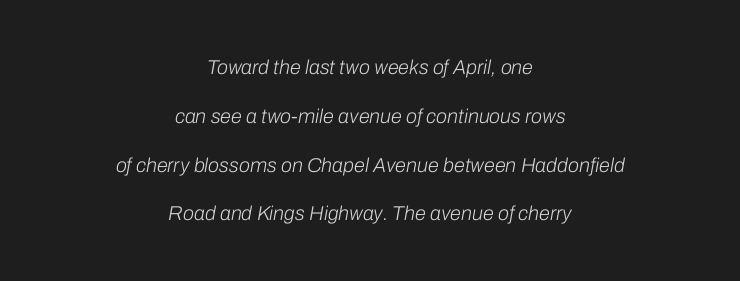
The axis of the letterforms is tilted away from vertical. The vertical gap from one line to the next is large. Is the type heavy? It reads as light-to-regular instead. Does the copy run flush right? No — it is centered line by line. Does extra space separate the letters? No, they use regular spacing. Beneath every word, the page is bare.
